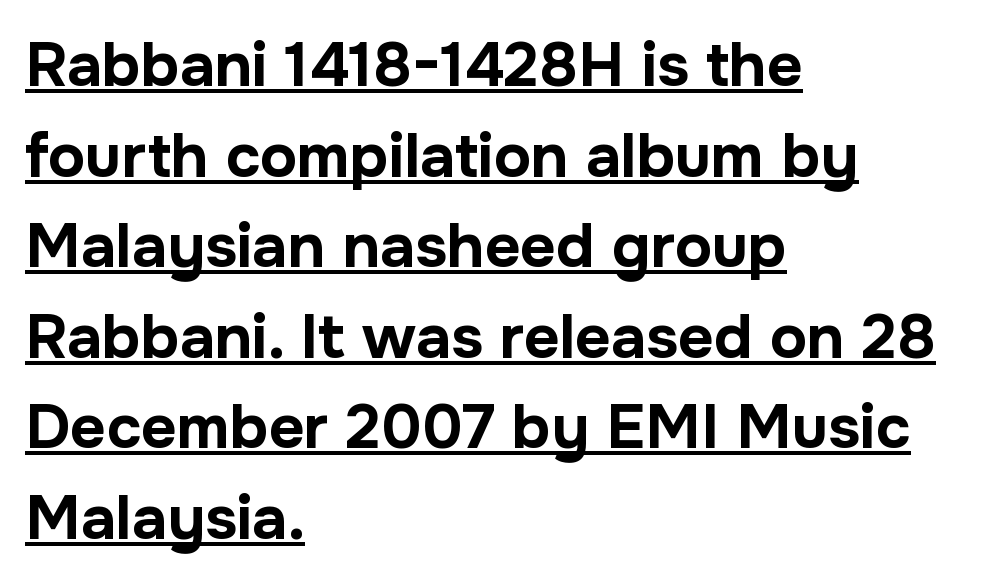
{"serif": "no", "italic": "no", "bold": "yes", "weight": "bold", "width": "normal", "stroke_contrast": "low", "x_height": "medium", "monospaced": "no", "underline": "yes", "align": "left", "line_spacing": "normal", "line_spacing_ratio": 1.46, "letter_spacing": "normal", "letter_spacing_em": 0.0, "glyph_px": 62}
